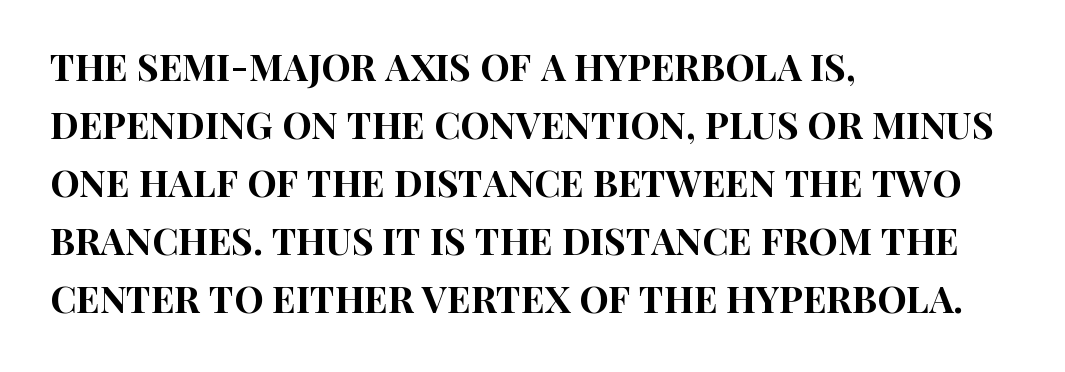
{"serif": "no", "italic": "no", "width": "condensed", "stroke_contrast": "high", "x_height": "large", "monospaced": "no", "underline": "no", "align": "left", "line_spacing": "normal", "line_spacing_ratio": 1.57, "letter_spacing": "normal", "letter_spacing_em": 0.0, "glyph_px": 37}
